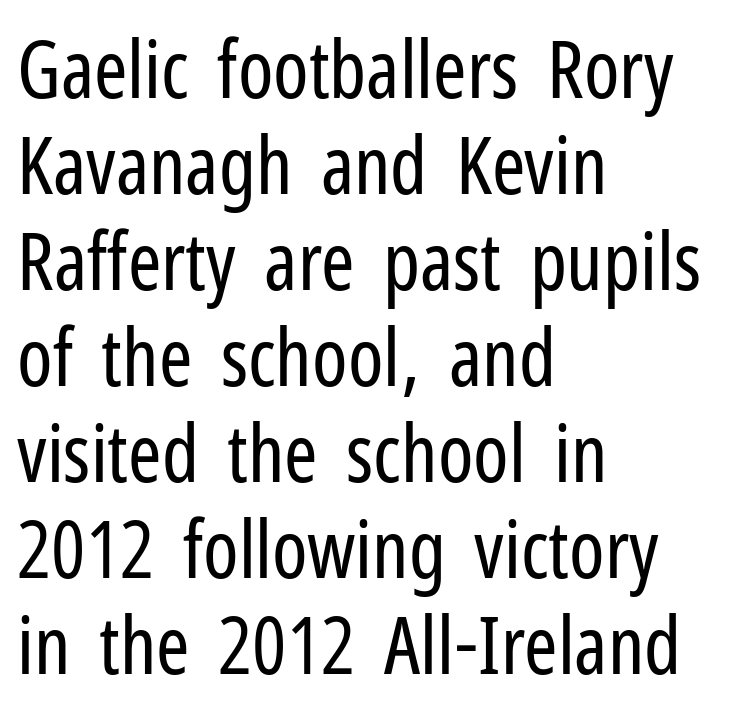
{"serif": "no", "italic": "no", "bold": "no", "weight": "regular", "width": "condensed", "stroke_contrast": "low", "x_height": "medium", "monospaced": "no", "underline": "no", "align": "left", "line_spacing_ratio": 1.2, "letter_spacing": "normal", "letter_spacing_em": 0.0, "glyph_px": 80}
